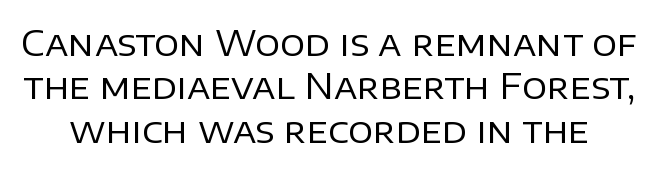
{"serif": "no", "italic": "no", "bold": "no", "weight": "regular", "width": "normal", "stroke_contrast": "low", "x_height": "large", "monospaced": "no", "underline": "no", "line_spacing_ratio": 1.24, "letter_spacing": "normal", "letter_spacing_em": 0.0, "glyph_px": 35}
